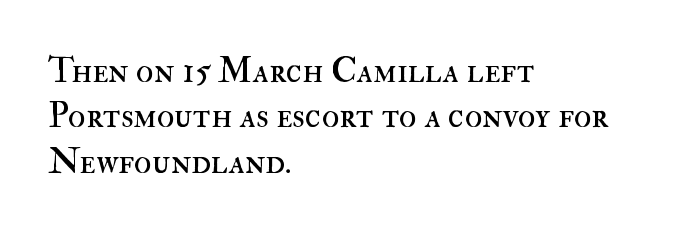
Q: Is the text bold? A: No.
Q: Is the text italic (slanted)? A: No, it is upright.
Q: Is the text underlined? A: No.
Q: How is the paragraph aligned? A: Left-aligned.
Q: Is the spacing between letters normal or unusually wide? A: Normal.
Q: Is the spacing between lines tight, normal or loose? A: Normal.
Q: Width (condensed, normal, or wide)? A: Normal.
Q: Stroke contrast? A: High.
Q: x-height? A: Small.
Q: Monospaced? A: No.
